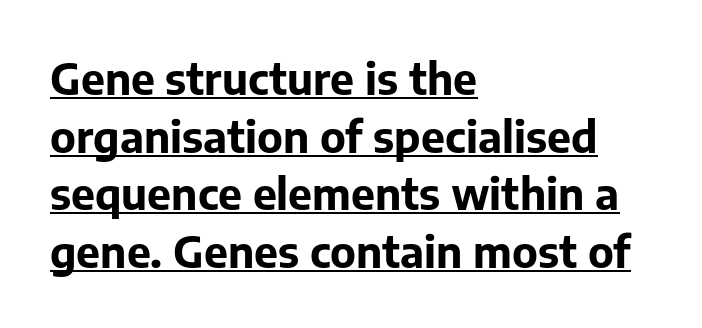
{"serif": "no", "italic": "no", "bold": "yes", "weight": "bold", "width": "normal", "stroke_contrast": "low", "x_height": "medium", "monospaced": "no", "underline": "yes", "align": "left", "line_spacing": "normal", "line_spacing_ratio": 1.34, "letter_spacing": "normal", "letter_spacing_em": 0.0, "glyph_px": 43}
